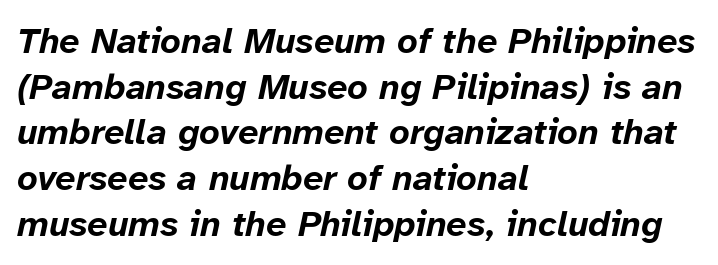
{"italic": "yes", "lean": "right", "slant_degrees": 12, "bold": "yes", "weight": "bold", "width": "normal", "stroke_contrast": "low", "x_height": "medium", "monospaced": "no", "underline": "no", "align": "left", "line_spacing": "normal", "line_spacing_ratio": 1.27, "letter_spacing": "normal", "letter_spacing_em": 0.0, "glyph_px": 36}
